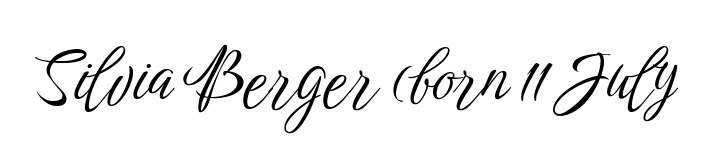
Q: Is the text bold? A: No.
Q: Is the text italic (slanted)? A: Yes.
Q: Is the typeface a serif or a sans-serif typeface? A: Sans-serif.
Q: Is the text underlined? A: No.
Q: Is the spacing between letters normal or unusually wide? A: Normal.
Q: Width (condensed, normal, or wide)? A: Condensed.
Q: Stroke contrast? A: Low.
Q: x-height? A: Medium.
Q: Monospaced? A: No.
